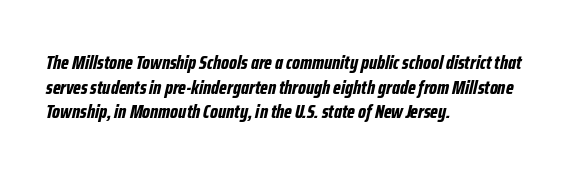
The image shows 20 px bold type, italic (leaning right); set left-aligned, line spacing 1.23x, normal letter spacing, not underlined.
